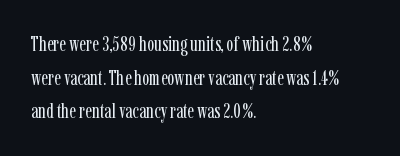
{"italic": "no", "bold": "no", "underline": "no", "align": "left", "line_spacing": "normal", "line_spacing_ratio": 1.6, "letter_spacing": "normal", "letter_spacing_em": 0.0, "glyph_px": 21}
